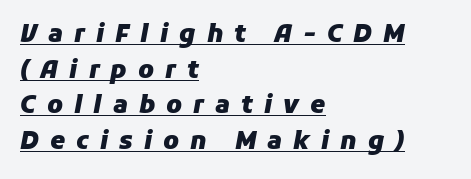
Q: Is the text bold? A: Yes.
Q: Is the text italic (slanted)? A: Yes, it leans right by about 11 degrees.
Q: Is the text underlined? A: Yes.
Q: How is the paragraph aligned? A: Left-aligned.
Q: Is the spacing between letters normal or unusually wide? A: Unusually wide.
Q: Is the spacing between lines tight, normal or loose? A: Normal.
